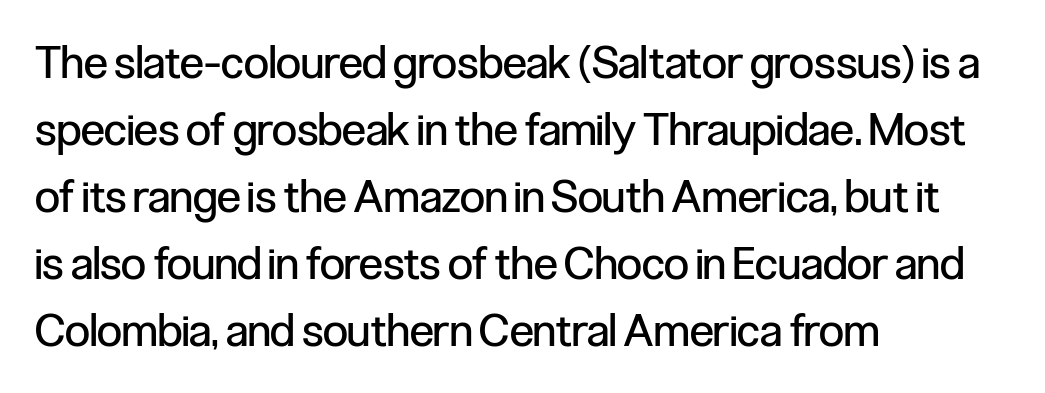
The image shows 45 px regular-weight, condensed sans-serif type, upright; set left-aligned, normal line spacing (1.49x), normal letter spacing, not underlined; low stroke contrast and a medium x-height.
